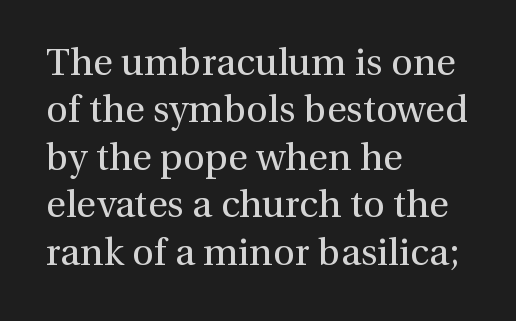
Q: Is the text bold? A: No.
Q: Is the text italic (slanted)? A: No, it is upright.
Q: Is the typeface a serif or a sans-serif typeface? A: Serif.
Q: Is the text underlined? A: No.
Q: How is the paragraph aligned? A: Left-aligned.
Q: Is the spacing between letters normal or unusually wide? A: Normal.
Q: Is the spacing between lines tight, normal or loose? A: Normal.
Q: Width (condensed, normal, or wide)? A: Normal.
Q: Stroke contrast? A: Medium.
Q: x-height? A: Medium.
Q: Monospaced? A: No.
